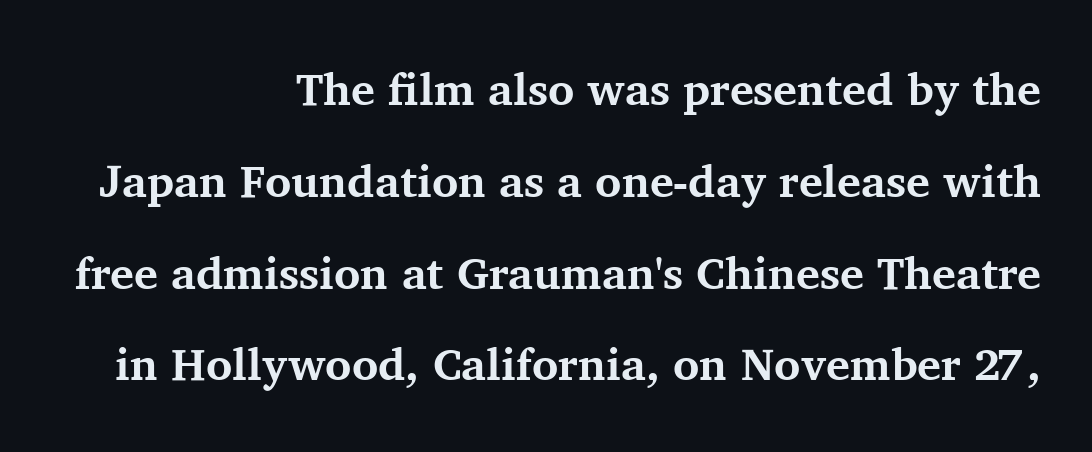
{"serif": "yes", "italic": "no", "bold": "yes", "weight": "bold", "width": "normal", "stroke_contrast": "medium", "x_height": "medium", "monospaced": "no", "underline": "no", "align": "right", "line_spacing": "loose", "line_spacing_ratio": 2.04, "letter_spacing": "normal", "letter_spacing_em": 0.0, "glyph_px": 45}
